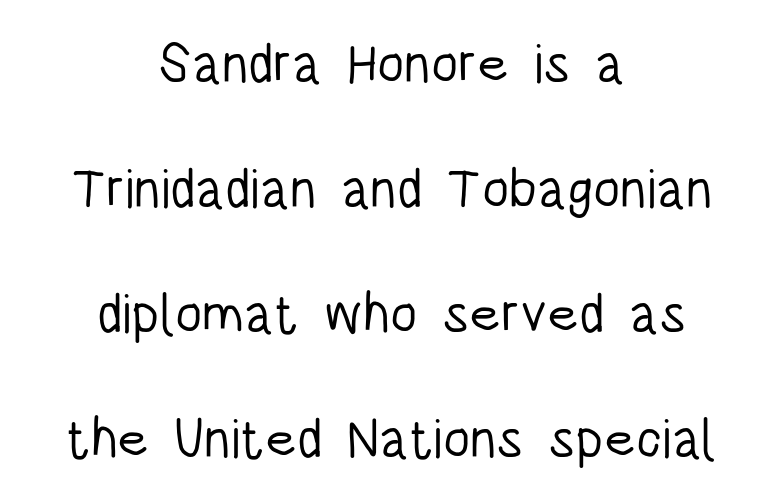
The image shows 55 px light, condensed sans-serif type, upright; set centered, loose line spacing (2.27x), normal letter spacing, not underlined; low stroke contrast and a large x-height.
